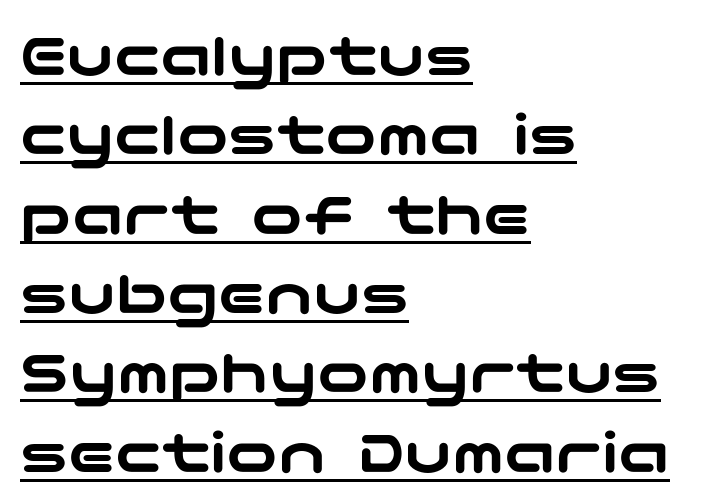
The image shows 64 px wide sans-serif type, upright; set left-aligned, line spacing 1.24x, normal letter spacing, underlined; low stroke contrast and a medium x-height.
